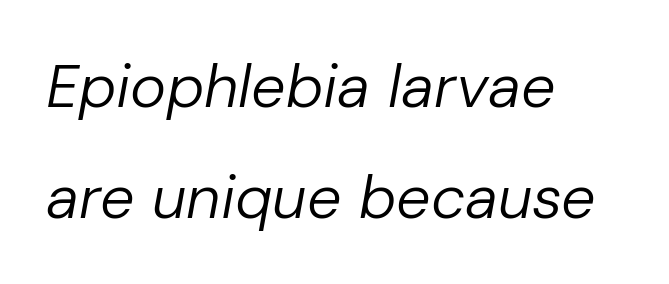
{"italic": "yes", "lean": "right", "slant_degrees": 10, "bold": "no", "weight": "regular", "width": "normal", "stroke_contrast": "low", "x_height": "medium", "monospaced": "no", "underline": "no", "align": "left", "line_spacing_ratio": 1.82, "letter_spacing": "normal", "letter_spacing_em": 0.0, "glyph_px": 61}
